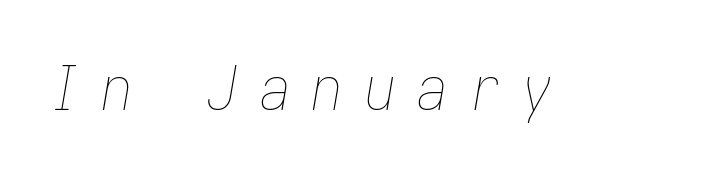
{"italic": "yes", "lean": "right", "slant_degrees": 10, "bold": "no", "weight": "thin", "width": "condensed", "stroke_contrast": "low", "x_height": "medium", "underline": "no", "letter_spacing": "wide", "letter_spacing_em": 0.36, "glyph_px": 61}
